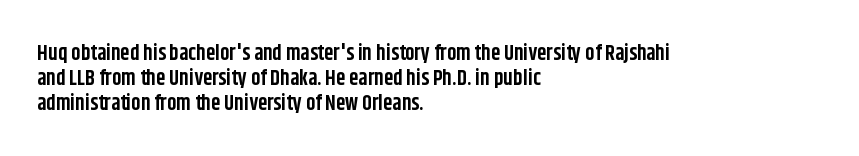
The image shows 21 px bold type, upright; set left-aligned, line spacing 1.2x, normal letter spacing, not underlined.
